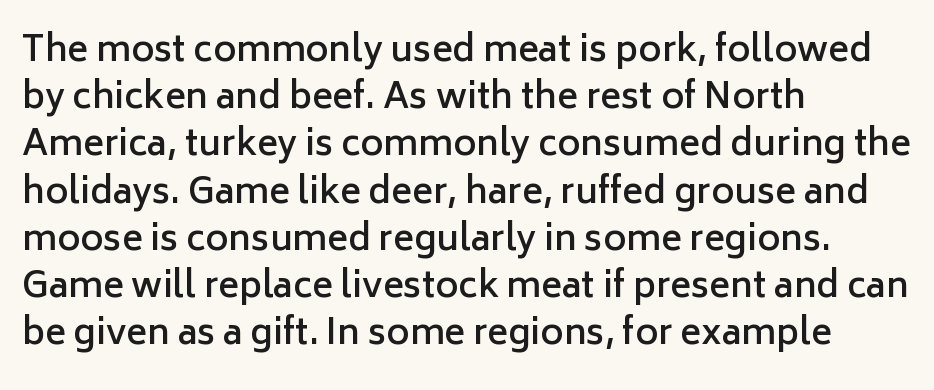
Q: Is the text bold? A: Semi-bold.
Q: Is the text italic (slanted)? A: No, it is upright.
Q: Is the typeface a serif or a sans-serif typeface? A: Sans-serif.
Q: Is the text underlined? A: No.
Q: How is the paragraph aligned? A: Left-aligned.
Q: Is the spacing between letters normal or unusually wide? A: Normal.
Q: Is the spacing between lines tight, normal or loose? A: Normal.
Q: Width (condensed, normal, or wide)? A: Normal.
Q: Stroke contrast? A: Low.
Q: x-height? A: Medium.
Q: Monospaced? A: No.
